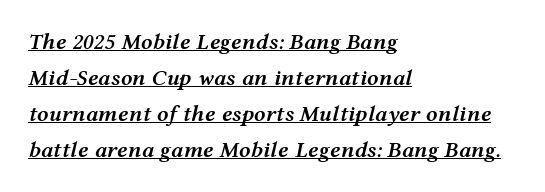
{"italic": "yes", "lean": "right", "slant_degrees": 12, "bold": "semi", "underline": "yes", "align": "left", "line_spacing": "normal", "line_spacing_ratio": 1.57, "letter_spacing": "normal", "letter_spacing_em": 0.0, "glyph_px": 23}
